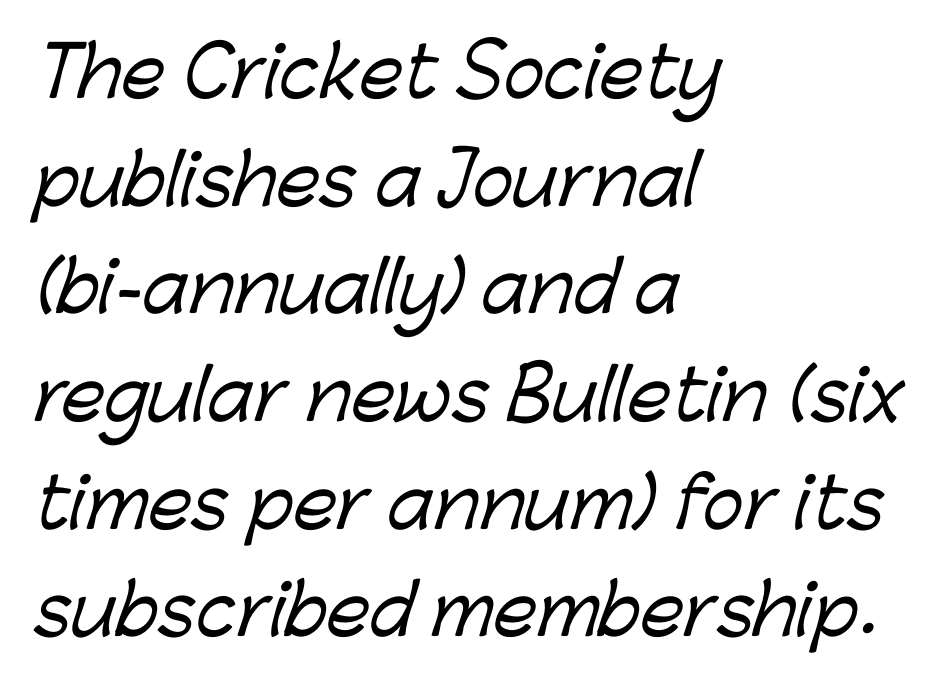
{"serif": "no", "width": "normal", "stroke_contrast": "low", "x_height": "medium", "monospaced": "no", "underline": "no", "align": "left", "line_spacing": "normal", "line_spacing_ratio": 1.56, "letter_spacing": "normal", "letter_spacing_em": 0.0, "glyph_px": 69}
